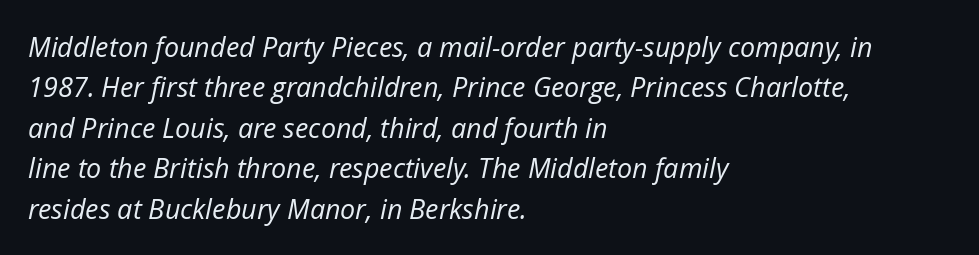
The image shows 27 px text type, italic (leaning right); set left-aligned, normal line spacing (1.5x), normal letter spacing, not underlined.
